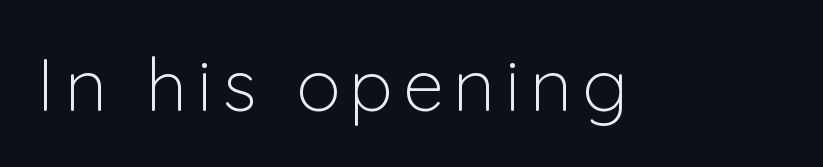
The image shows 74 px light sans-serif type, upright; set not underlined; low stroke contrast and a medium x-height.
